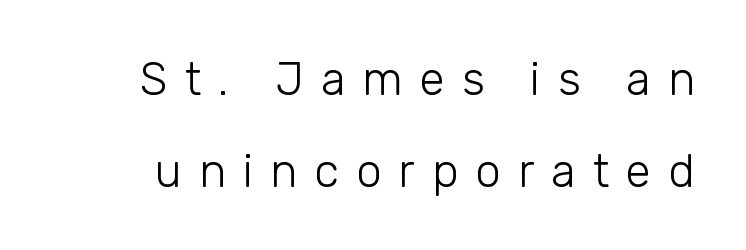
{"serif": "no", "italic": "no", "bold": "no", "weight": "light", "width": "normal", "stroke_contrast": "low", "x_height": "medium", "monospaced": "no", "underline": "no", "line_spacing": "loose", "line_spacing_ratio": 2.0, "letter_spacing": "wide", "letter_spacing_em": 0.37, "glyph_px": 46}
